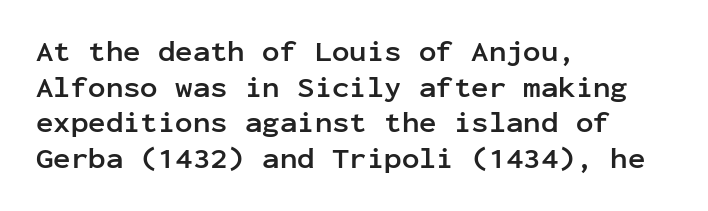
The image shows 29 px semibold sans-serif type, upright, monospaced; set left-aligned, line spacing 1.23x, normal letter spacing, not underlined; low stroke contrast and a medium x-height.
